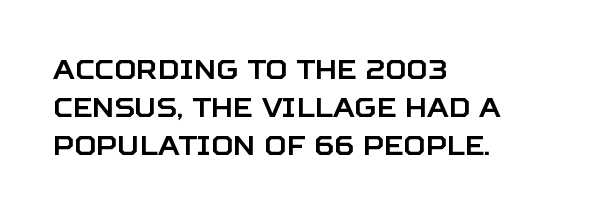
The ragged edge is on the right, which tells us the setting is flush left. Underline: absent. Does the leading feel generous? No, just average. The type is set solid horizontally, with unmodified tracking.
